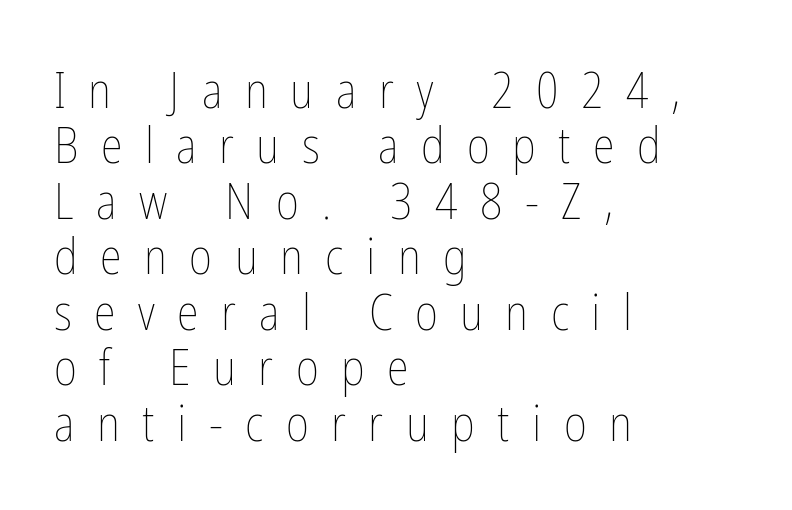
{"italic": "no", "bold": "no", "weight": "thin", "width": "condensed", "stroke_contrast": "low", "x_height": "medium", "monospaced": "no", "underline": "no", "align": "left", "line_spacing": "tight", "line_spacing_ratio": 1.11, "letter_spacing": "wide", "letter_spacing_em": 0.45, "glyph_px": 50}
